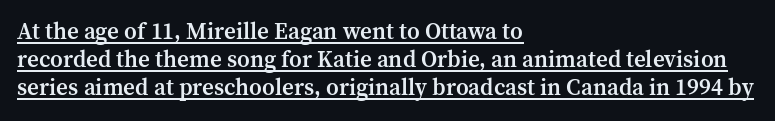
The image shows 23 px text type, upright; set left-aligned, line spacing 1.22x, normal letter spacing, underlined.
